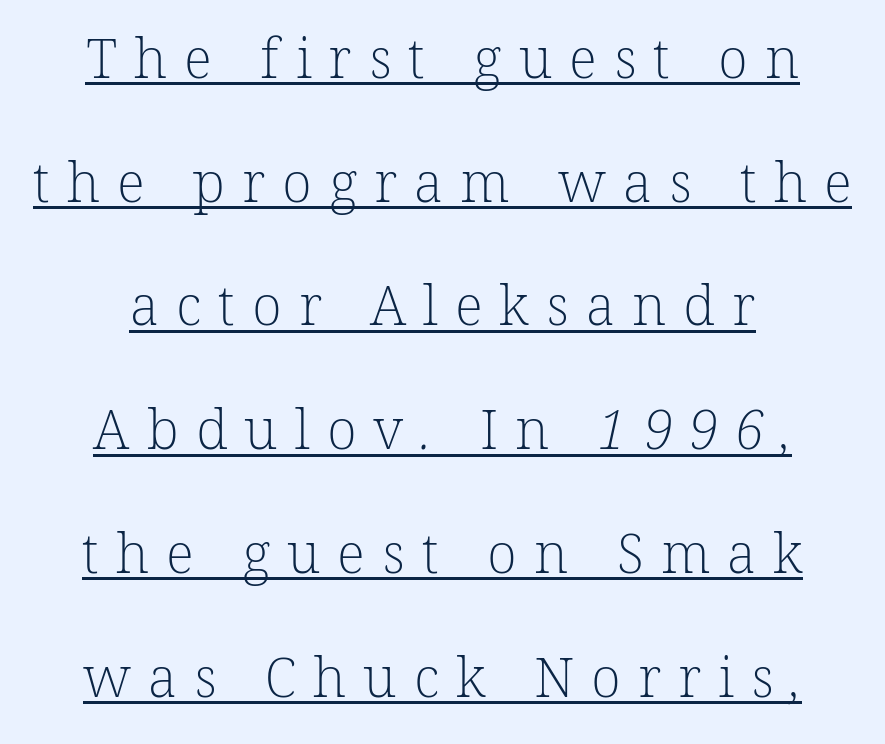
Spacing verdict: proportional, widths tailored to each character. Neither beginnings nor endings align; midpoints do. The characters are drawn with everyday or finer stroke widths. The designer dialed line spacing up above the default.
